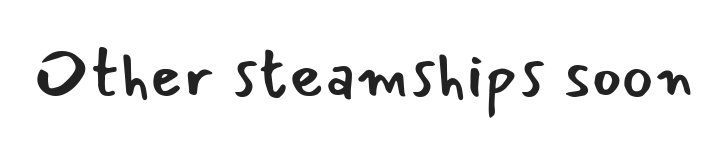
{"serif": "no", "italic": "no", "bold": "no", "weight": "regular", "width": "normal", "stroke_contrast": "low", "x_height": "small", "monospaced": "no", "underline": "no", "letter_spacing": "normal", "letter_spacing_em": 0.0, "glyph_px": 67}
